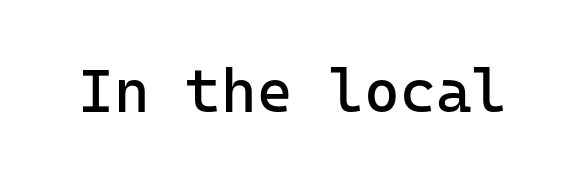
The gaps between neighbouring characters are ordinary and unremarkable. Unlike italic type, these characters show no tilt at all. Glance below the letters and you will spot only blank space. Type style note: lacks serifs. The passage shown is typed in a monospace face where columns stay perfectly aligned. Nothing heavy about these letters — not bold at all.
